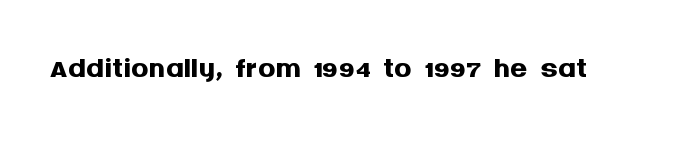
{"serif": "no", "italic": "no", "bold": "yes", "weight": "semibold", "width": "normal", "stroke_contrast": "medium", "x_height": "large", "monospaced": "no", "underline": "no", "letter_spacing": "normal", "letter_spacing_em": 0.0, "glyph_px": 44}
